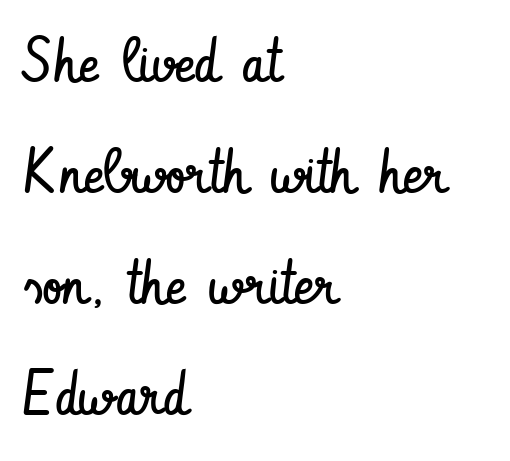
{"serif": "no", "italic": "no", "bold": "no", "weight": "regular", "width": "condensed", "stroke_contrast": "low", "x_height": "small", "monospaced": "no", "underline": "no", "align": "left", "line_spacing_ratio": 1.79, "letter_spacing": "normal", "letter_spacing_em": 0.0, "glyph_px": 62}
